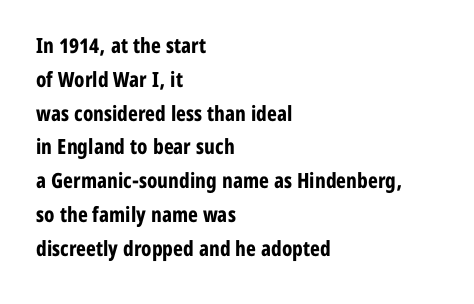
{"italic": "no", "bold": "yes", "underline": "no", "align": "left", "line_spacing": "normal", "line_spacing_ratio": 1.61, "letter_spacing": "normal", "letter_spacing_em": 0.0, "glyph_px": 21}
